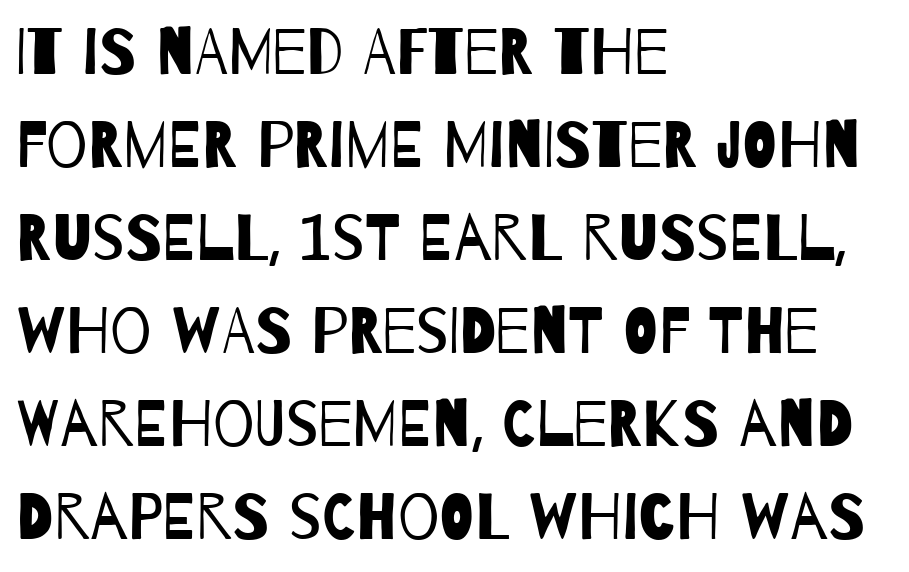
Q: Is the text bold? A: No.
Q: Is the typeface a serif or a sans-serif typeface? A: Sans-serif.
Q: Is the text underlined? A: No.
Q: How is the paragraph aligned? A: Left-aligned.
Q: Is the spacing between letters normal or unusually wide? A: Normal.
Q: Is the spacing between lines tight, normal or loose? A: Normal.
Q: Width (condensed, normal, or wide)? A: Condensed.
Q: Stroke contrast? A: Low.
Q: x-height? A: Large.
Q: Monospaced? A: No.
